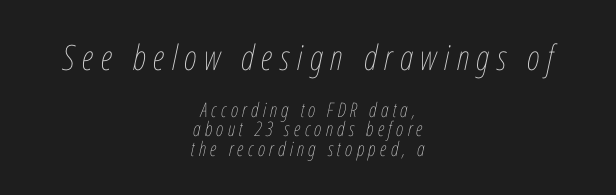
Q: Is the text bold? A: No.
Q: Is the text italic (slanted)? A: Yes, it leans right by about 12 degrees.
Q: Is the text underlined? A: No.
Q: How is the paragraph aligned? A: Centered.
Q: Is the spacing between letters normal or unusually wide? A: Unusually wide.
Q: Is the spacing between lines tight, normal or loose? A: Tight.
Q: Which block of text is set in a larger size, the first (top) or the second (bottom)? A: The first (top) one.
Q: Width (condensed, normal, or wide)? A: Condensed.
Q: Stroke contrast? A: Low.
Q: x-height? A: Medium.
Q: Monospaced? A: No.
